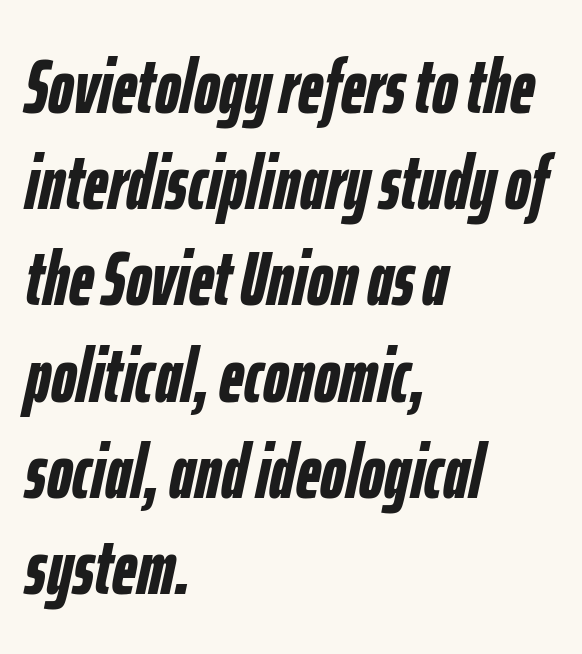
Q: Is the text bold? A: Yes.
Q: Is the text italic (slanted)? A: Yes, it leans right by about 12 degrees.
Q: Is the text underlined? A: No.
Q: How is the paragraph aligned? A: Left-aligned.
Q: Is the spacing between letters normal or unusually wide? A: Normal.
Q: Is the spacing between lines tight, normal or loose? A: Normal.
Q: Width (condensed, normal, or wide)? A: Condensed.
Q: Stroke contrast? A: Low.
Q: x-height? A: Medium.
Q: Monospaced? A: No.
